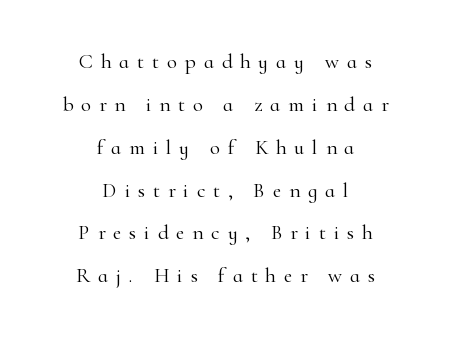
The image shows 21 px text type, upright; set centered, loose line spacing (2.04x), unusually wide letter spacing (+0.37 em), not underlined.
